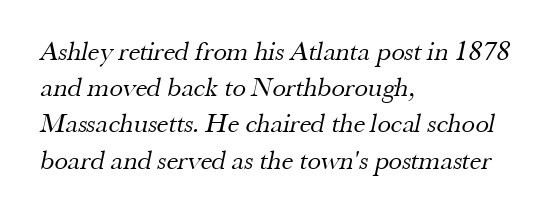
{"bold": "no", "underline": "no", "align": "left", "line_spacing": "normal", "line_spacing_ratio": 1.34, "letter_spacing": "normal", "letter_spacing_em": 0.0, "glyph_px": 27}
